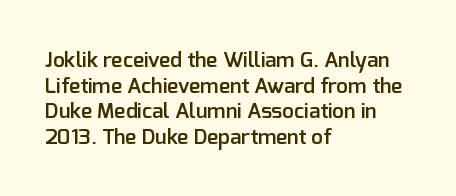
The image shows 21 px text type, upright; set left-aligned, line spacing 1.22x, normal letter spacing, not underlined.
